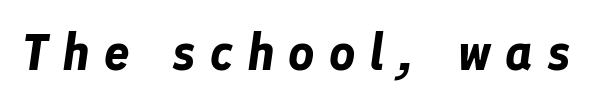
{"italic": "yes", "lean": "right", "slant_degrees": 8, "bold": "yes", "weight": "bold", "width": "normal", "stroke_contrast": "low", "x_height": "medium", "monospaced": "no", "underline": "no", "letter_spacing": "wide", "letter_spacing_em": 0.27, "glyph_px": 51}
